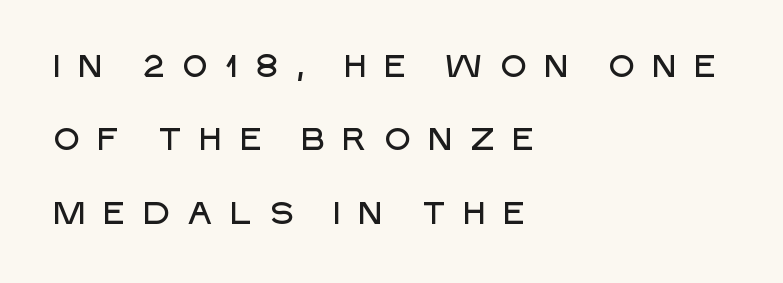
The image shows 31 px sans-serif type, upright; set left-aligned, loose line spacing (2.37x), unusually wide letter spacing (+0.5 em), not underlined; low stroke contrast and a large x-height.
